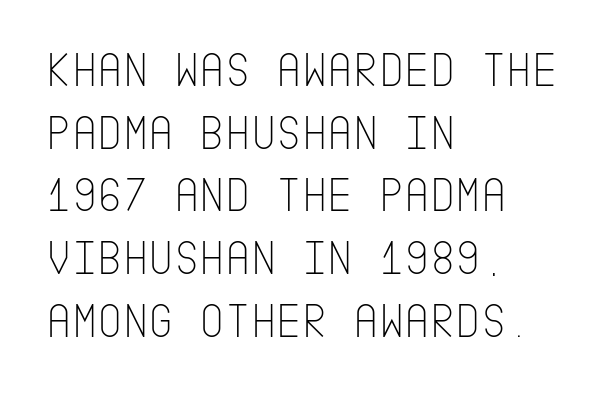
{"serif": "no", "italic": "no", "bold": "no", "weight": "thin", "width": "condensed", "stroke_contrast": "low", "x_height": "large", "underline": "no", "align": "left", "line_spacing": "normal", "line_spacing_ratio": 1.28, "letter_spacing": "normal", "letter_spacing_em": 0.0, "glyph_px": 49}
